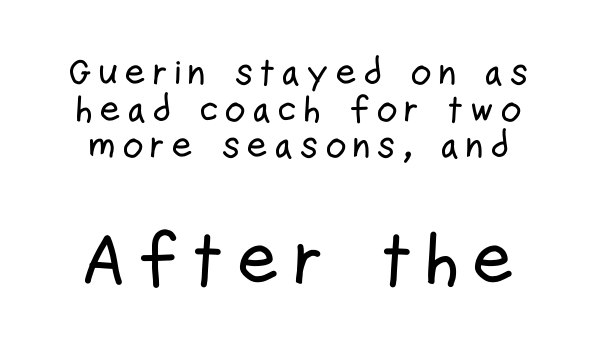
Q: Is the text italic (slanted)? A: No, it is upright.
Q: Is the typeface a serif or a sans-serif typeface? A: Sans-serif.
Q: Is the text underlined? A: No.
Q: Is the spacing between lines tight, normal or loose? A: Tight.
Q: Which block of text is set in a larger size, the first (top) or the second (bottom)? A: The second (bottom) one.
Q: Width (condensed, normal, or wide)? A: Condensed.
Q: Stroke contrast? A: Low.
Q: x-height? A: Medium.
Q: Monospaced? A: No.
